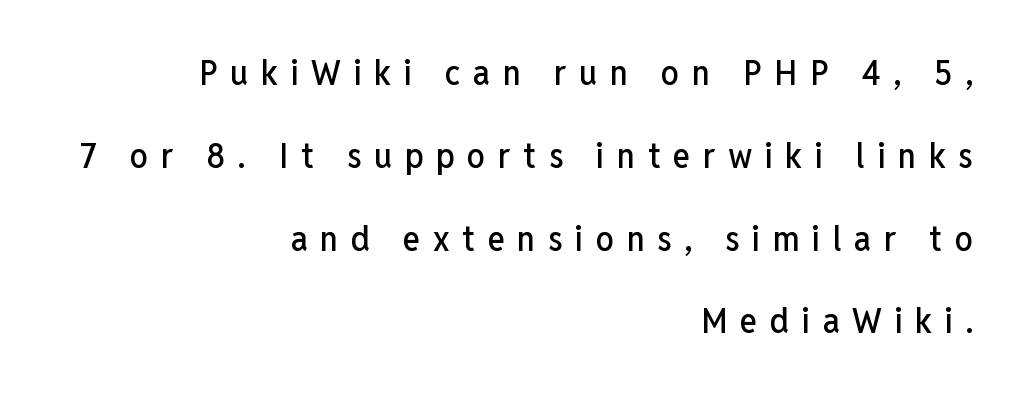
Style check: upright. Substantial extra tracking has been applied to these lines. Summary of vertical rhythm: relaxed, with wide interline spacing. This is sans-serif lettering, the kind often seen on screens and signage.
